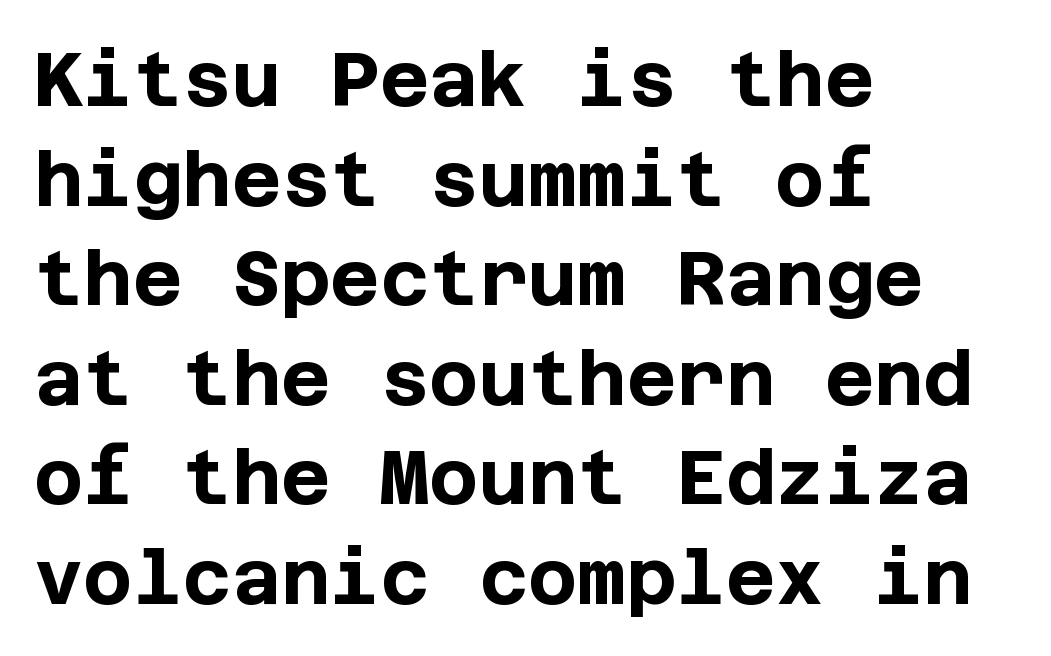
These lines were composed using upright roman letters. Grotesque or geometric, the face here clearly has no serifs. Alignment: flush left. A full-strength bold gives these letters their thick strokes.
